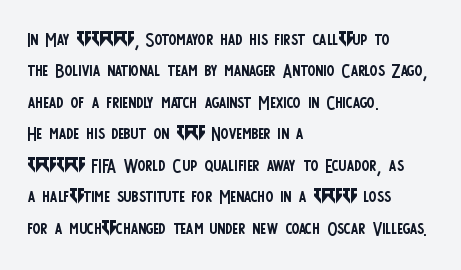
{"italic": "no", "bold": "no", "underline": "no", "align": "left", "line_spacing": "normal", "line_spacing_ratio": 1.31, "letter_spacing": "normal", "letter_spacing_em": 0.0, "glyph_px": 24}
